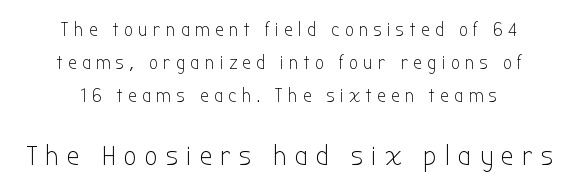
Leftover space on each line is divided equally before and after the words. No chunkiness to these letters — they're not bold. Serifs: no, the terminals of the letterforms are clean. Italic? Not at all — the glyphs are vertical.
